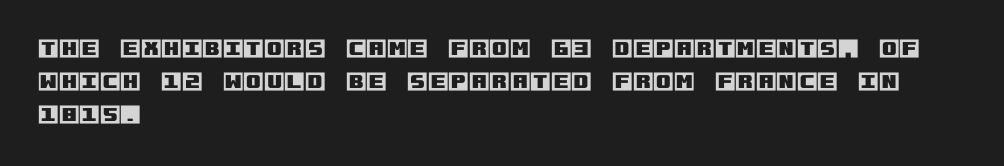
{"italic": "no", "underline": "no", "align": "left", "line_spacing": "normal", "line_spacing_ratio": 1.58, "letter_spacing": "normal", "letter_spacing_em": 0.0, "glyph_px": 21}
